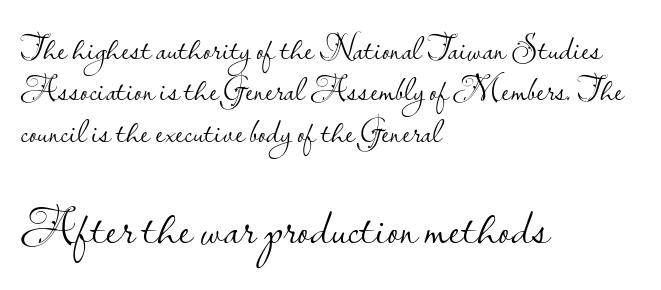
Q: Is the text bold? A: No.
Q: Is the text italic (slanted)? A: Yes.
Q: Is the typeface a serif or a sans-serif typeface? A: Sans-serif.
Q: Is the text underlined? A: No.
Q: How is the paragraph aligned? A: Left-aligned.
Q: Is the spacing between letters normal or unusually wide? A: Normal.
Q: Which block of text is set in a larger size, the first (top) or the second (bottom)? A: The second (bottom) one.
Q: Width (condensed, normal, or wide)? A: Normal.
Q: Stroke contrast? A: Low.
Q: x-height? A: Small.
Q: Monospaced? A: No.
